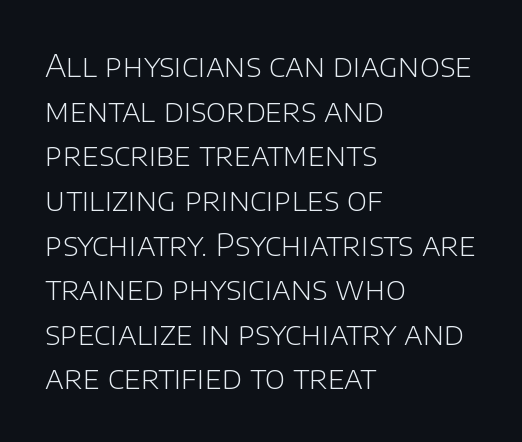
Q: Is the text bold? A: No.
Q: Is the text italic (slanted)? A: No, it is upright.
Q: Is the typeface a serif or a sans-serif typeface? A: Sans-serif.
Q: Is the text underlined? A: No.
Q: How is the paragraph aligned? A: Left-aligned.
Q: Is the spacing between letters normal or unusually wide? A: Normal.
Q: Is the spacing between lines tight, normal or loose? A: Normal.
Q: Width (condensed, normal, or wide)? A: Normal.
Q: Stroke contrast? A: Low.
Q: x-height? A: Large.
Q: Monospaced? A: No.
